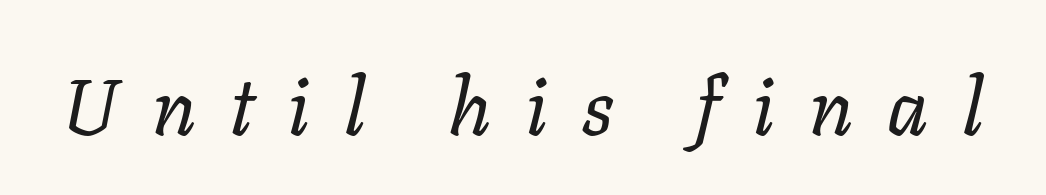
The image shows 80 px regular-weight type, italic (leaning right); set unusually wide letter spacing (+0.42 em), not underlined; low stroke contrast and a medium x-height.
